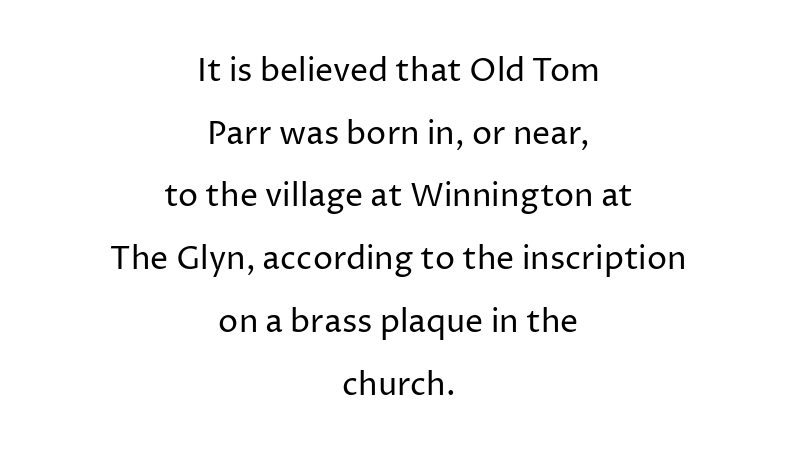
The image shows 32 px regular-weight sans-serif type, upright; set centered, loose line spacing (1.96x), normal letter spacing, not underlined; low stroke contrast and a medium x-height.
